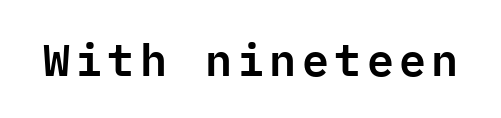
{"serif": "no", "italic": "no", "width": "normal", "stroke_contrast": "low", "x_height": "medium", "monospaced": "yes", "underline": "no", "glyph_px": 45}
